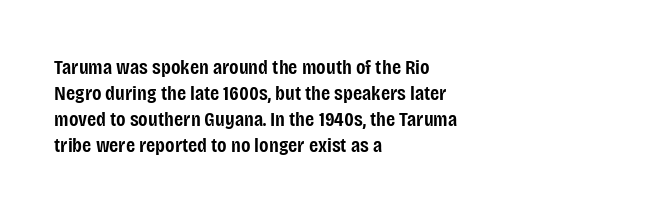
Set as a demibold, roughly 600 on the weight scale. Letter spacing: default. Where is the straight margin? On the left. Designer's note — italics off, roman on. Descenders are the only things crossing below the line.
